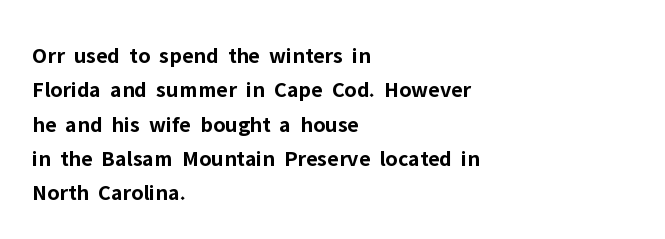
The space directly below the letters is spotless. Interline gaps are of average width in this sample. Ascenders rise straight up at ninety degrees. The rendering anchors every line to the left-hand side. The horizontal fit of the characters is conventional and even. The sample has been set heavy, in full bold.
